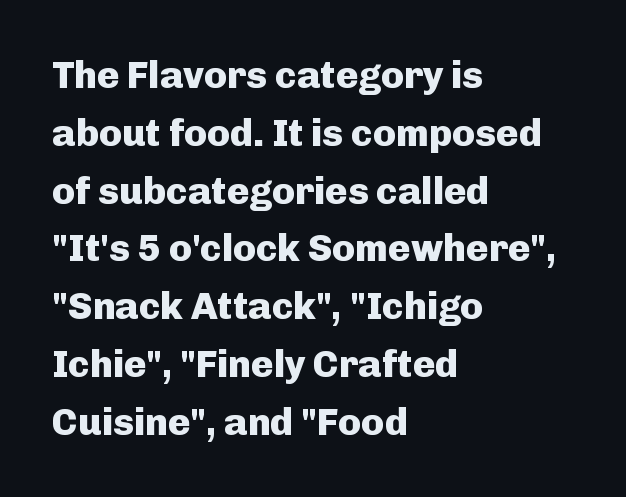
{"serif": "no", "italic": "no", "bold": "yes", "weight": "heavy", "width": "normal", "stroke_contrast": "low", "x_height": "medium", "monospaced": "no", "underline": "no", "align": "left", "line_spacing": "normal", "line_spacing_ratio": 1.52, "letter_spacing": "normal", "letter_spacing_em": 0.0, "glyph_px": 38}
